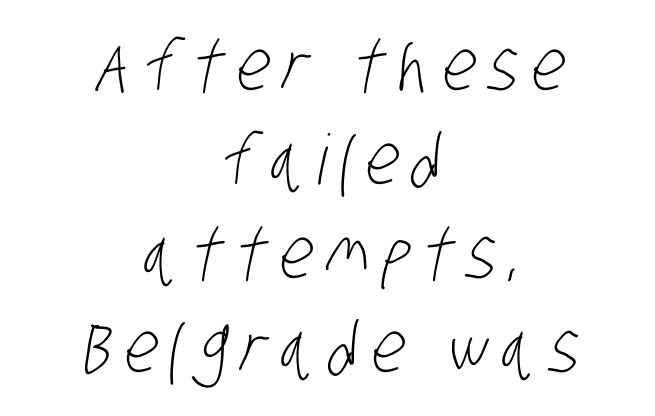
{"serif": "no", "bold": "no", "weight": "light", "width": "condensed", "stroke_contrast": "low", "x_height": "large", "monospaced": "no", "underline": "no", "align": "center", "line_spacing": "normal", "line_spacing_ratio": 1.36, "glyph_px": 69}
